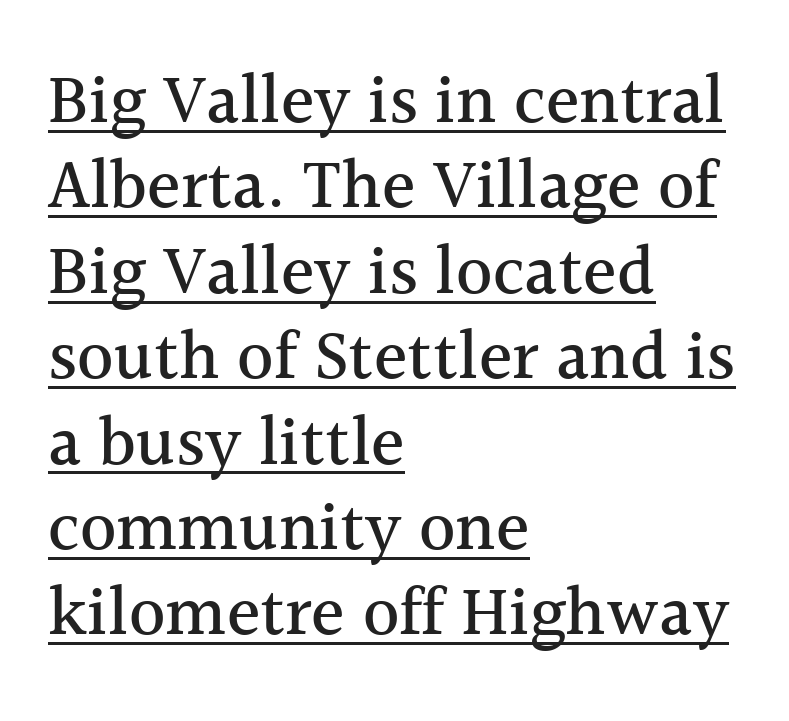
Q: Is the text italic (slanted)? A: No, it is upright.
Q: Is the typeface a serif or a sans-serif typeface? A: Serif.
Q: Is the text underlined? A: Yes.
Q: How is the paragraph aligned? A: Left-aligned.
Q: Is the spacing between letters normal or unusually wide? A: Normal.
Q: Width (condensed, normal, or wide)? A: Normal.
Q: x-height? A: Medium.
Q: Monospaced? A: No.
